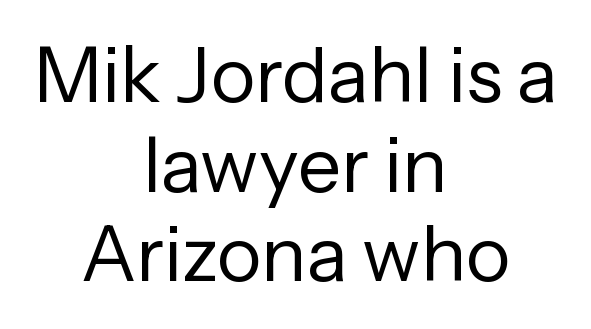
Q: Is the text bold? A: No.
Q: Is the text italic (slanted)? A: No, it is upright.
Q: Is the typeface a serif or a sans-serif typeface? A: Sans-serif.
Q: Is the text underlined? A: No.
Q: How is the paragraph aligned? A: Centered.
Q: Is the spacing between letters normal or unusually wide? A: Normal.
Q: Width (condensed, normal, or wide)? A: Normal.
Q: Stroke contrast? A: Low.
Q: x-height? A: Medium.
Q: Monospaced? A: No.
